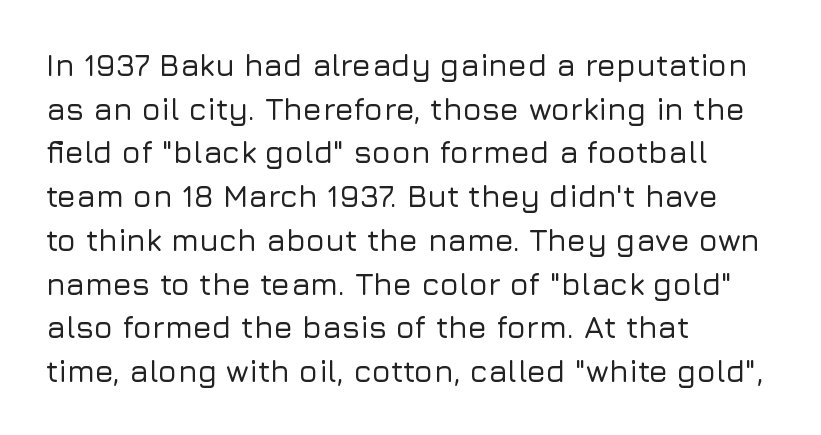
A typesetter would call this leading conventional body-copy spacing. The gaps between neighbouring characters are ordinary and unremarkable. Teacher's note: observe the even left margin — that is flush-left alignment. The passage shown is typed in a proportional face where columns would drift.
